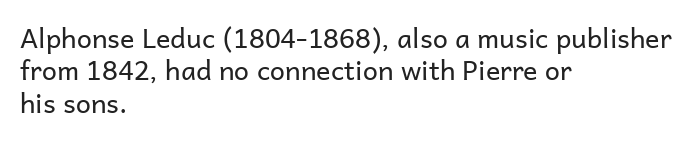
{"italic": "no", "bold": "no", "underline": "no", "align": "left", "line_spacing_ratio": 1.2, "letter_spacing": "normal", "letter_spacing_em": 0.0, "glyph_px": 27}
